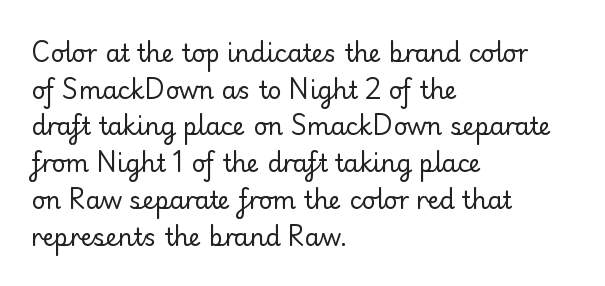
Q: Is the text bold? A: No.
Q: Is the text italic (slanted)? A: No, it is upright.
Q: Is the text underlined? A: No.
Q: How is the paragraph aligned? A: Left-aligned.
Q: Is the spacing between letters normal or unusually wide? A: Normal.
Q: Is the spacing between lines tight, normal or loose? A: Normal.
